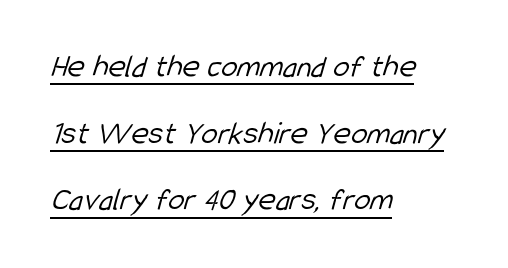
The image shows 33 px light, condensed sans-serif type; set left-aligned, loose line spacing (2.02x), normal letter spacing, underlined; low stroke contrast and a medium x-height.
